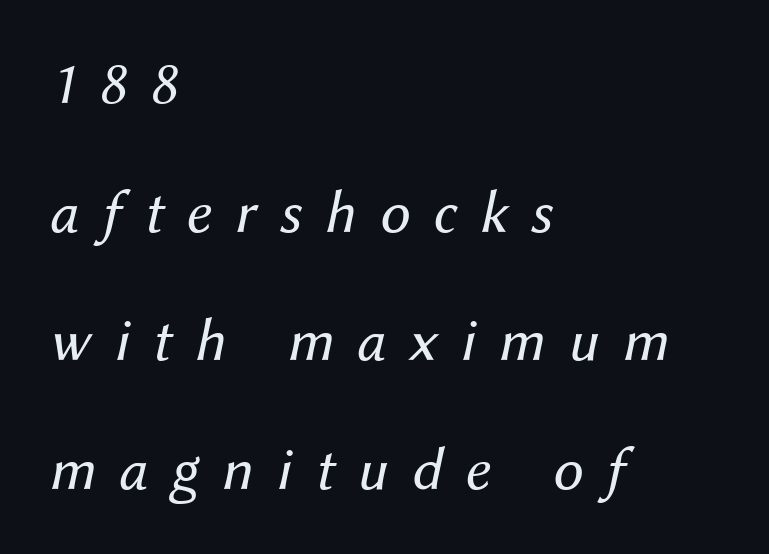
The image shows 61 px regular-weight type, italic (leaning right); set left-aligned, loose line spacing (2.11x), unusually wide letter spacing (+0.38 em), not underlined; medium stroke contrast and a medium x-height.
